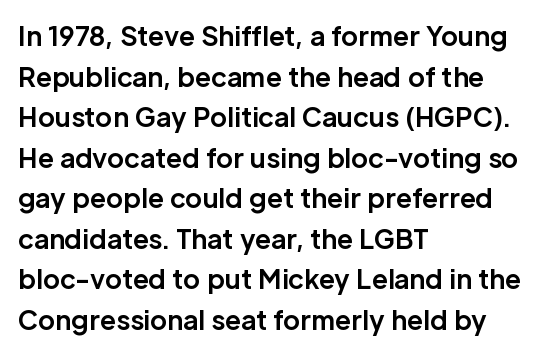
Students, note that the glyphs here touch the page at normal intervals. Lines of text with bare space underneath. Short and long lines alike share a common starting point at left. The font's upright variant was chosen for this text.
